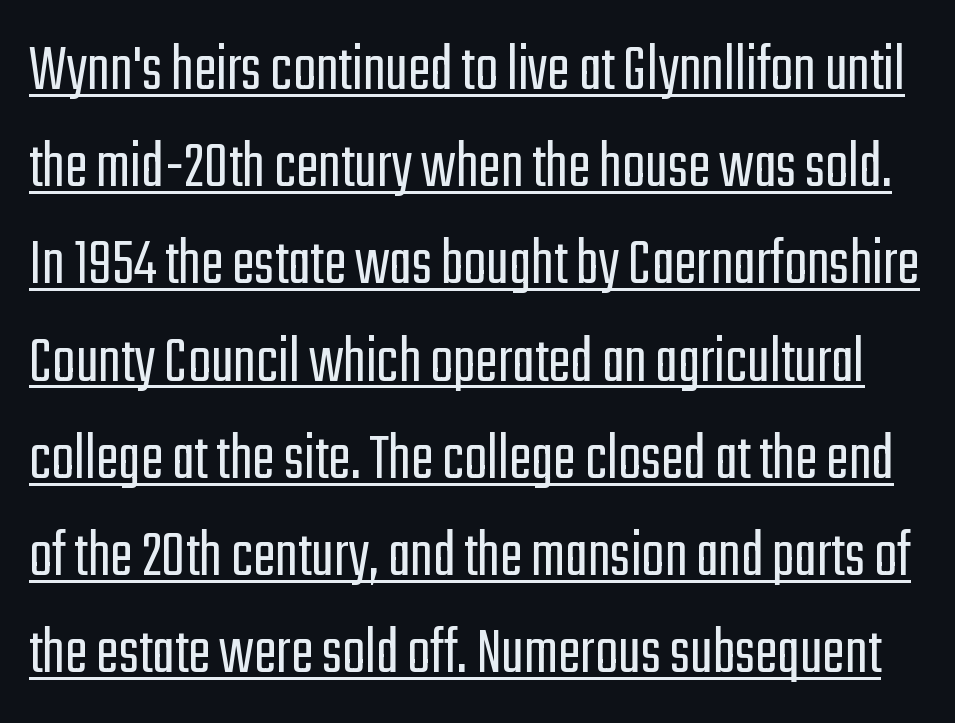
{"serif": "no", "italic": "no", "bold": "no", "weight": "light", "width": "condensed", "stroke_contrast": "low", "x_height": "medium", "monospaced": "no", "underline": "yes", "line_spacing": "normal", "line_spacing_ratio": 1.43, "letter_spacing": "normal", "letter_spacing_em": 0.0, "glyph_px": 68}
